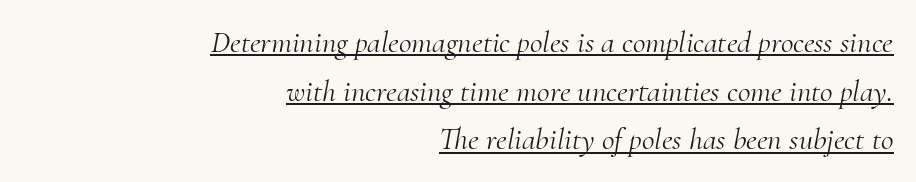
The image shows 31 px light serif type, italic (leaning right); set right-aligned, normal line spacing (1.57x), normal letter spacing, underlined; medium stroke contrast and a small x-height.
